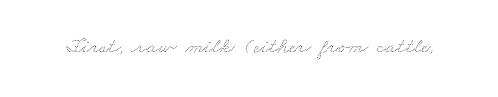
Students, note that the glyphs here touch the page at normal intervals. Any mark beneath the type? The region is blank. Is this a heavy cut? Hardly; it is regular or lighter.
